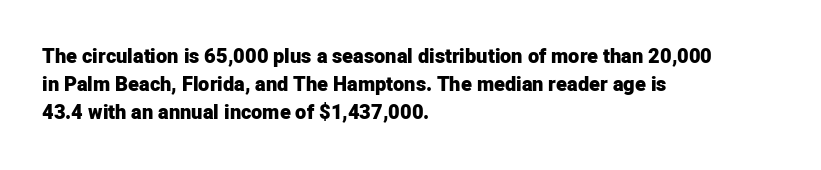
{"italic": "no", "bold": "yes", "underline": "no", "align": "left", "line_spacing": "normal", "line_spacing_ratio": 1.4, "letter_spacing": "normal", "letter_spacing_em": 0.0, "glyph_px": 20}
